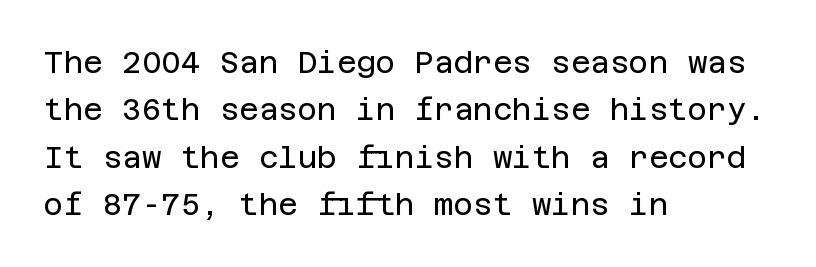
{"serif": "no", "italic": "no", "bold": "no", "weight": "regular", "width": "normal", "stroke_contrast": "low", "x_height": "large", "underline": "no", "align": "left", "line_spacing": "normal", "line_spacing_ratio": 1.58, "letter_spacing": "normal", "letter_spacing_em": 0.0, "glyph_px": 30}
